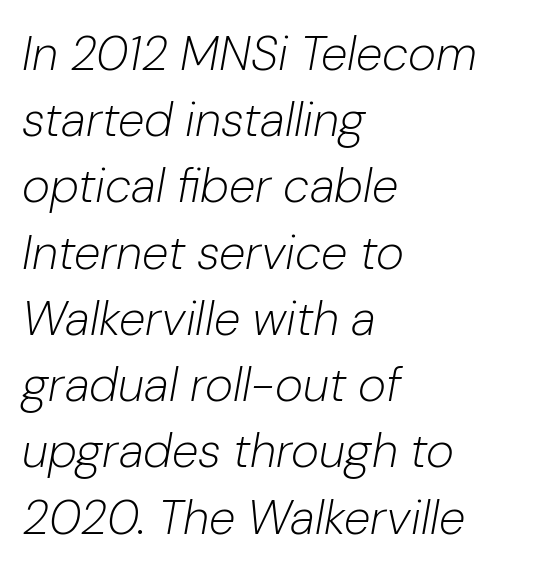
{"italic": "yes", "lean": "right", "slant_degrees": 10, "bold": "no", "weight": "light", "width": "normal", "stroke_contrast": "low", "x_height": "medium", "monospaced": "no", "underline": "no", "align": "left", "line_spacing": "normal", "line_spacing_ratio": 1.38, "letter_spacing": "normal", "letter_spacing_em": 0.0, "glyph_px": 48}
